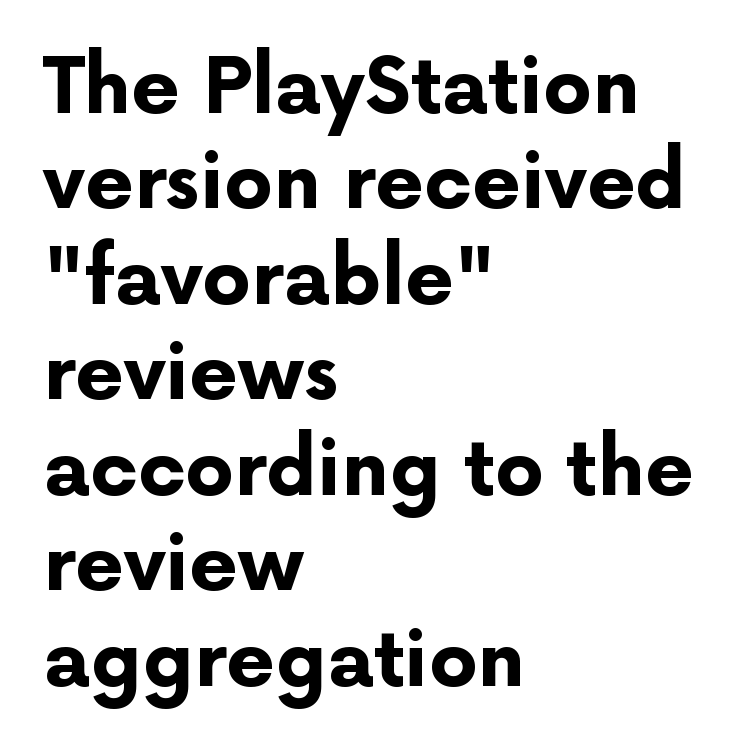
Q: Is the text bold? A: Yes.
Q: Is the text italic (slanted)? A: No, it is upright.
Q: Is the typeface a serif or a sans-serif typeface? A: Sans-serif.
Q: Is the text underlined? A: No.
Q: How is the paragraph aligned? A: Left-aligned.
Q: Is the spacing between letters normal or unusually wide? A: Normal.
Q: Width (condensed, normal, or wide)? A: Normal.
Q: Stroke contrast? A: Low.
Q: x-height? A: Medium.
Q: Monospaced? A: No.
